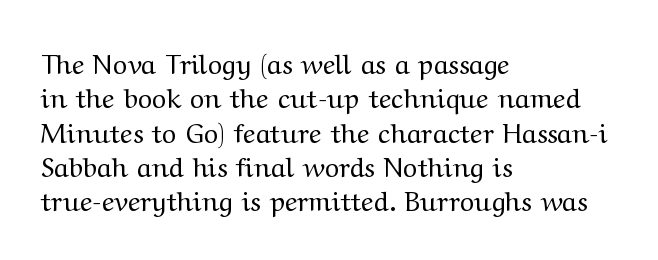
The letterforms sit at book weight or below. Honestly, the letter spacing is just normal — you wouldn't notice it. The type sits square on the baseline with zero lean. Unmarked baselines from the first word to the last. The text block is weighted toward the left margin, trailing off unevenly rightward. The designer left line spacing at the default.
